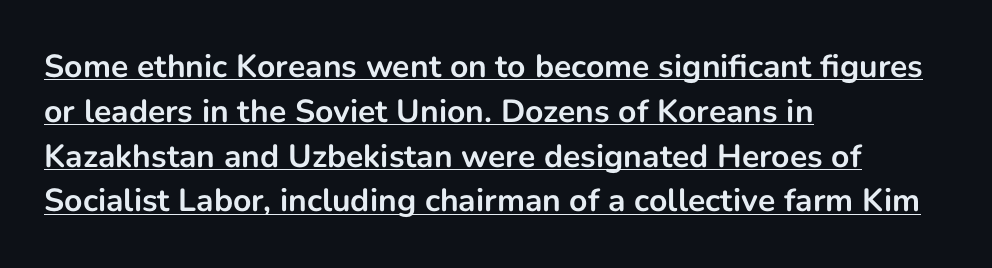
Q: Is the text bold? A: Yes.
Q: Is the text italic (slanted)? A: No, it is upright.
Q: Is the typeface a serif or a sans-serif typeface? A: Sans-serif.
Q: Is the text underlined? A: Yes.
Q: How is the paragraph aligned? A: Left-aligned.
Q: Is the spacing between letters normal or unusually wide? A: Normal.
Q: Is the spacing between lines tight, normal or loose? A: Normal.
Q: Width (condensed, normal, or wide)? A: Normal.
Q: Stroke contrast? A: Low.
Q: x-height? A: Medium.
Q: Monospaced? A: No.
